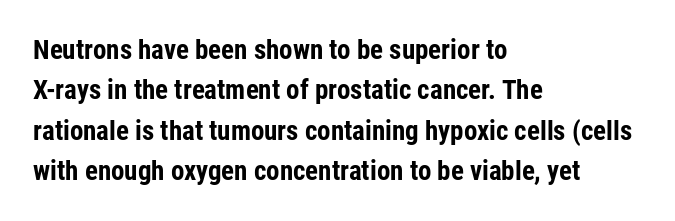
{"italic": "no", "bold": "yes", "underline": "no", "align": "left", "line_spacing": "normal", "line_spacing_ratio": 1.5, "letter_spacing": "normal", "letter_spacing_em": 0.0, "glyph_px": 27}
